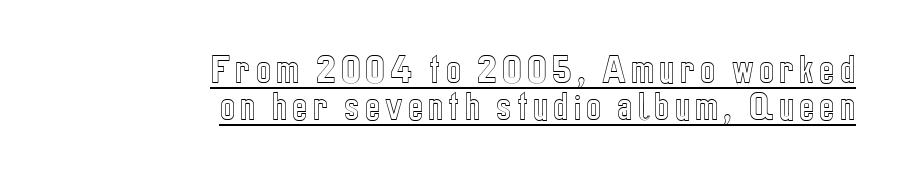
The image shows 32 px condensed type, upright; set right-aligned, line spacing 1.16x, underlined; a medium x-height.
